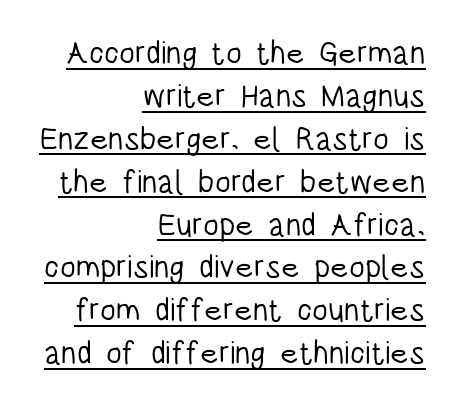
The letters advance in unequal steps, a hallmark of proportional type. Note: no serifs on the glyphs. A typographer would call this underscored text. The weight would be labelled regular, book, light, or lighter still.
